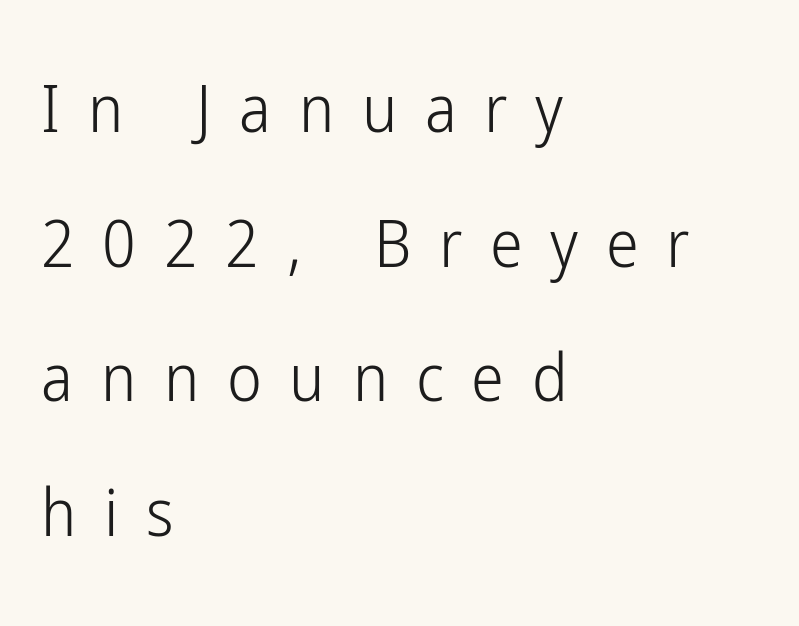
The image shows 66 px light, condensed sans-serif type, upright; set left-aligned, loose line spacing (2.04x), unusually wide letter spacing (+0.42 em), not underlined; low stroke contrast and a medium x-height.
